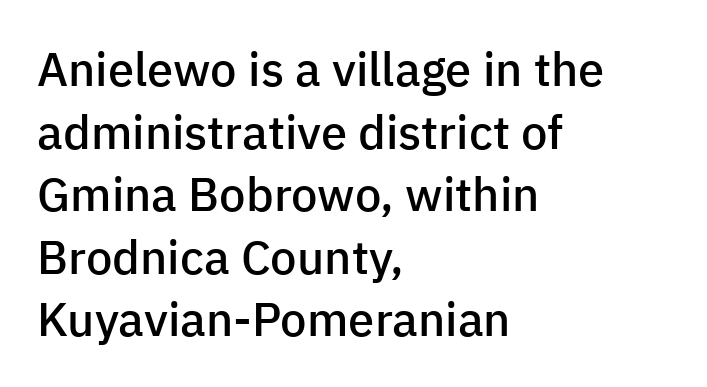
The string is rendered with underlining switched off. The font's upright variant was chosen for this text. These lines are rendered in a variable-pitch font. The tracking reads as untouched default to a designer's eye.
